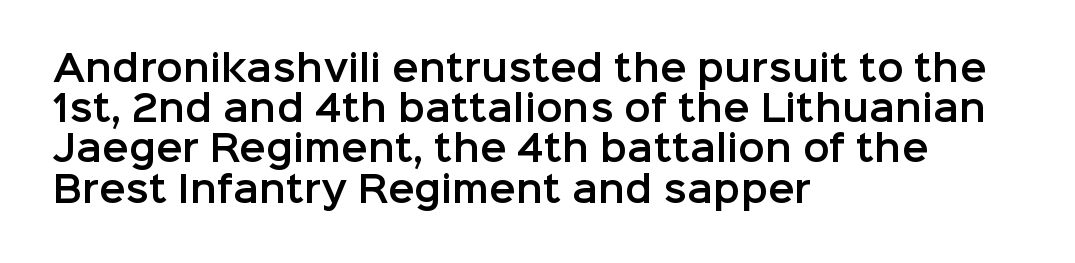
Q: Is the text italic (slanted)? A: No, it is upright.
Q: Is the typeface a serif or a sans-serif typeface? A: Sans-serif.
Q: Is the text underlined? A: No.
Q: How is the paragraph aligned? A: Left-aligned.
Q: Is the spacing between letters normal or unusually wide? A: Normal.
Q: Is the spacing between lines tight, normal or loose? A: Tight.
Q: Width (condensed, normal, or wide)? A: Normal.
Q: Stroke contrast? A: Low.
Q: x-height? A: Medium.
Q: Monospaced? A: No.
